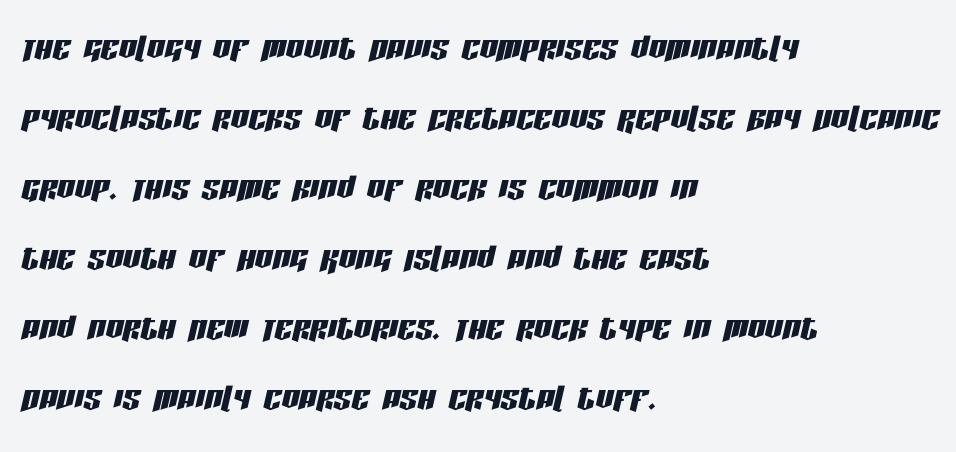
Q: Is the text italic (slanted)? A: Yes, it leans right by about 13 degrees.
Q: Is the text underlined? A: No.
Q: How is the paragraph aligned? A: Left-aligned.
Q: Is the spacing between letters normal or unusually wide? A: Normal.
Q: Is the spacing between lines tight, normal or loose? A: Normal.
Q: Width (condensed, normal, or wide)? A: Condensed.
Q: Stroke contrast? A: Low.
Q: x-height? A: Large.
Q: Monospaced? A: No.
